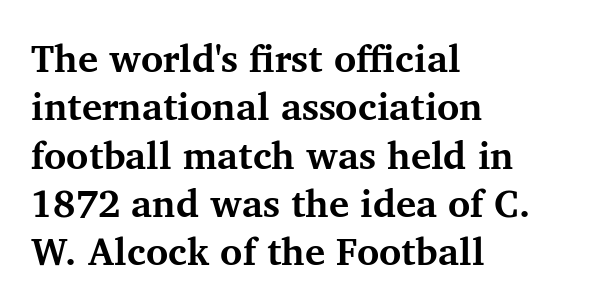
The image shows 38 px bold serif type, upright; set left-aligned, normal line spacing (1.27x), normal letter spacing, not underlined; medium stroke contrast and a medium x-height.
